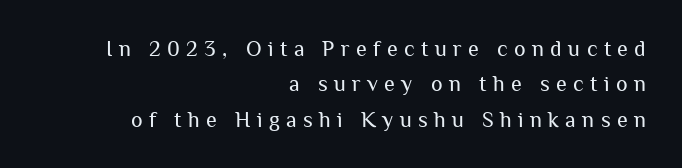
The image shows 22 px text type, upright; set right-aligned, normal line spacing (1.61x), unusually wide letter spacing (+0.29 em), not underlined.
